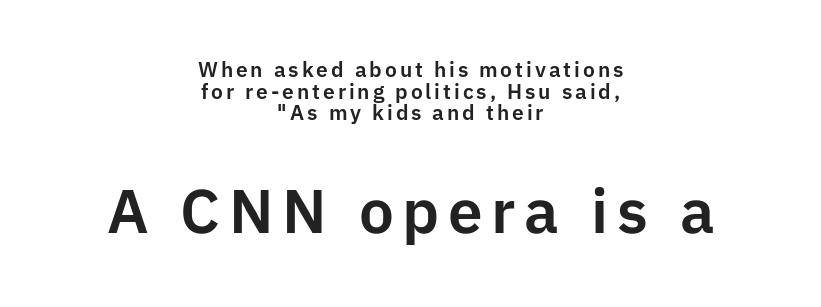
The image shows 62 px sans-serif type, upright; set centered, tight line spacing (1.03x), not underlined; the second (bottom) block is 2.95x larger; low stroke contrast and a medium x-height.
